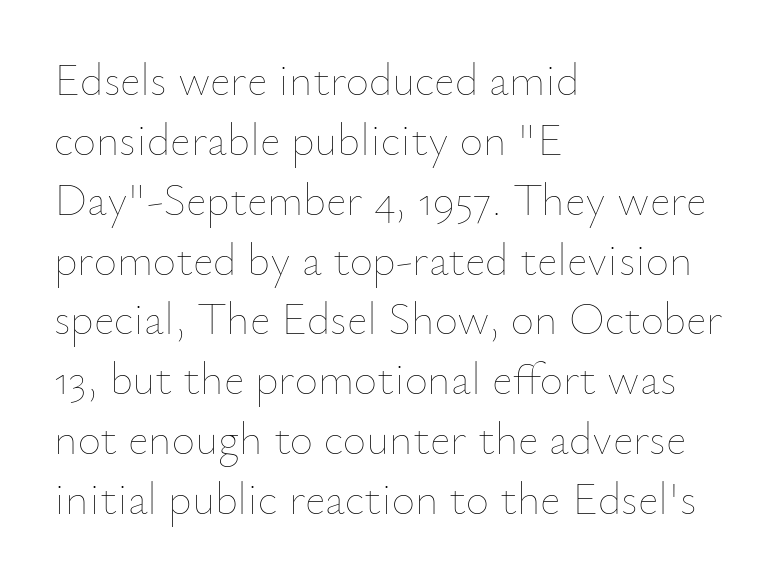
The image shows 45 px thin type, upright; set left-aligned, normal line spacing (1.33x), normal letter spacing, not underlined; low stroke contrast and a small x-height.
